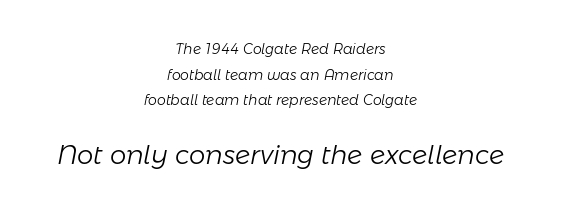
{"italic": "yes", "lean": "right", "slant_degrees": 11, "bold": "no", "underline": "no", "align": "center", "line_spacing_ratio": 1.83, "letter_spacing": "normal", "letter_spacing_em": 0.0, "larger_block": "second", "size_ratio": 1.86, "glyph_px": 26}
